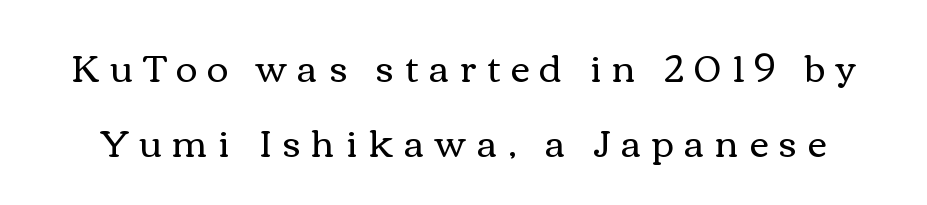
The image shows 37 px regular-weight, wide type, upright; set loose line spacing (2.02x), unusually wide letter spacing (+0.29 em), not underlined; medium stroke contrast and a medium x-height.
